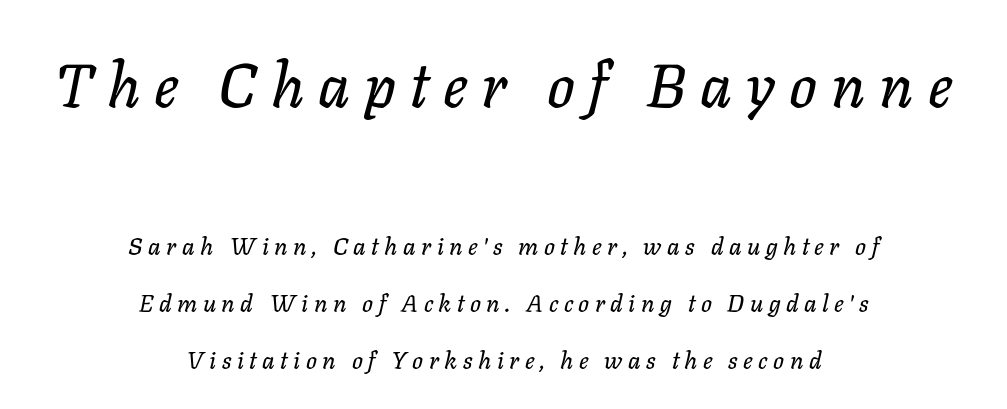
The image shows 61 px text type, italic (leaning right); set centered, loose line spacing (2.37x), unusually wide letter spacing (+0.23 em), not underlined; the first (top) block is 2.54x larger; low stroke contrast and a medium x-height.
